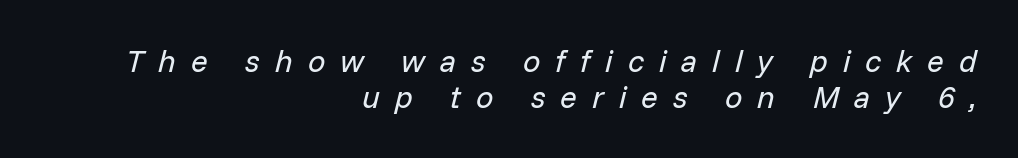
Q: Is the text bold? A: No.
Q: Is the text italic (slanted)? A: Yes, it leans right by about 14 degrees.
Q: Is the text underlined? A: No.
Q: How is the paragraph aligned? A: Right-aligned.
Q: Is the spacing between letters normal or unusually wide? A: Unusually wide.
Q: Width (condensed, normal, or wide)? A: Normal.
Q: Stroke contrast? A: Low.
Q: x-height? A: Medium.
Q: Monospaced? A: No.
